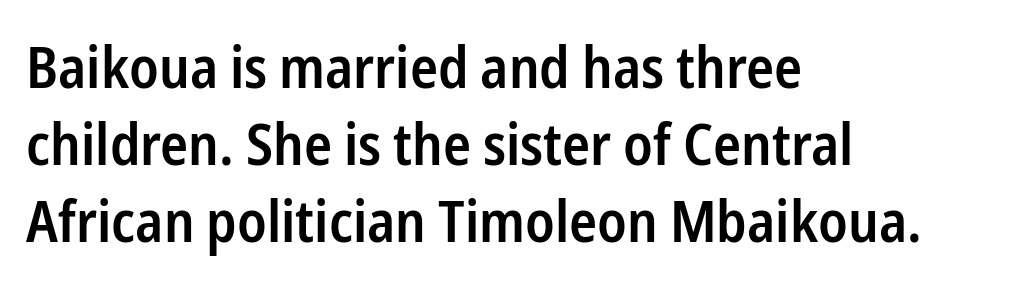
{"serif": "no", "italic": "no", "bold": "semi", "weight": "semibold", "width": "condensed", "stroke_contrast": "low", "x_height": "medium", "monospaced": "no", "underline": "no", "align": "left", "line_spacing": "normal", "line_spacing_ratio": 1.33, "letter_spacing": "normal", "letter_spacing_em": 0.0, "glyph_px": 58}
